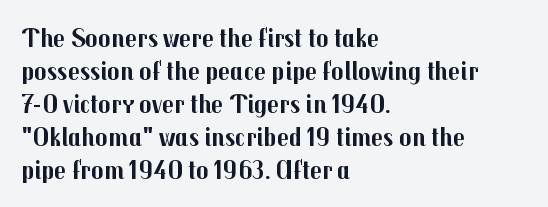
The leading is moderate, giving the passage an even texture. A dark, heavy texture on the line: the type is bold. Descenders hang freely into open space. Letter spacing: default. Notice how the passage keeps a crisp vertical edge on the left only. This is roman type, the default non-slanted kind.
